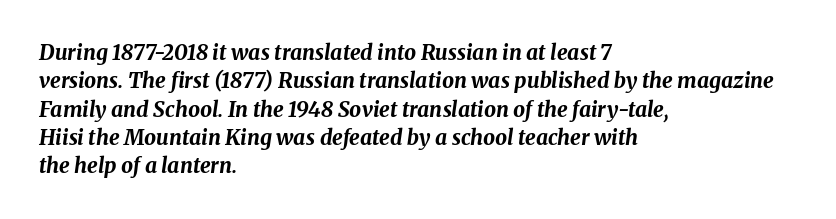
{"italic": "yes", "lean": "right", "slant_degrees": 8, "bold": "yes", "underline": "no", "align": "left", "line_spacing": "normal", "line_spacing_ratio": 1.35, "letter_spacing": "normal", "letter_spacing_em": 0.0, "glyph_px": 21}
